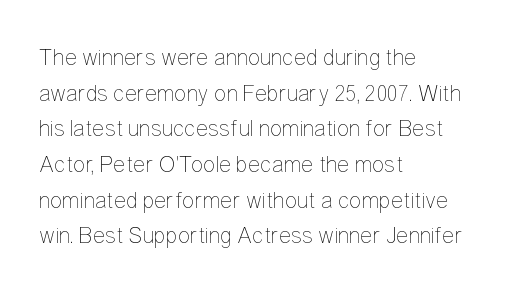
Q: Is the text bold? A: No.
Q: Is the text italic (slanted)? A: No, it is upright.
Q: Is the text underlined? A: No.
Q: How is the paragraph aligned? A: Left-aligned.
Q: Is the spacing between letters normal or unusually wide? A: Normal.
Q: Is the spacing between lines tight, normal or loose? A: Normal.
